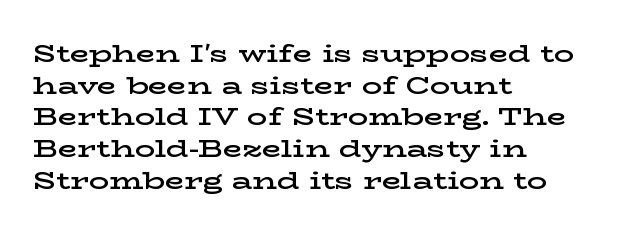
A semibold gives these letters moderate extra thickness, short of bold. The vertical gap from one line to the next is medium. The axis of the letterforms is exactly vertical. A typesetter would call this zero additional tracking. Plain, unruled lines of type. Leftover space on each line is placed entirely after the last word.
